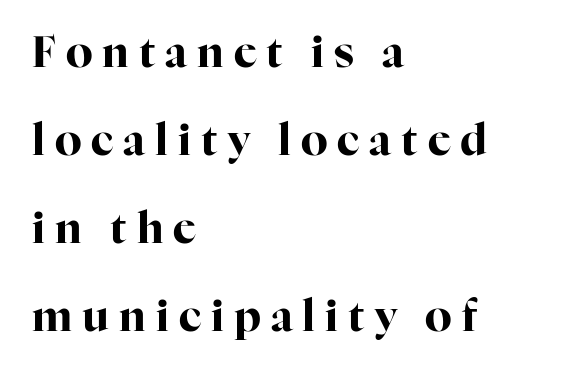
The image shows 43 px bold serif type, upright; set left-aligned, loose line spacing (2.05x), unusually wide letter spacing (+0.23 em), not underlined; high stroke contrast and a medium x-height.
